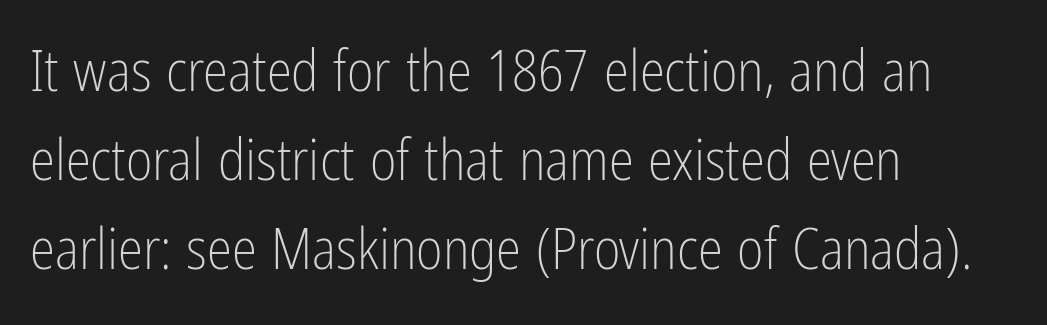
Q: Is the text bold? A: No.
Q: Is the text italic (slanted)? A: No, it is upright.
Q: Is the typeface a serif or a sans-serif typeface? A: Sans-serif.
Q: Is the text underlined? A: No.
Q: How is the paragraph aligned? A: Left-aligned.
Q: Is the spacing between letters normal or unusually wide? A: Normal.
Q: Is the spacing between lines tight, normal or loose? A: Normal.
Q: Width (condensed, normal, or wide)? A: Condensed.
Q: Stroke contrast? A: Low.
Q: x-height? A: Medium.
Q: Monospaced? A: No.
